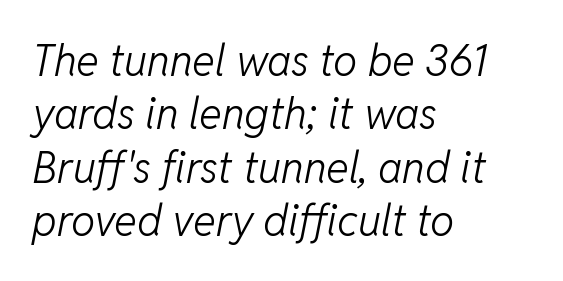
Compared with a typical body face, this is equally light or lighter still. The space beneath each line is pristine and unruled. When letters slant like this, we call the style italic. Think of a printed novel: that variable character pitch is what you see here.
